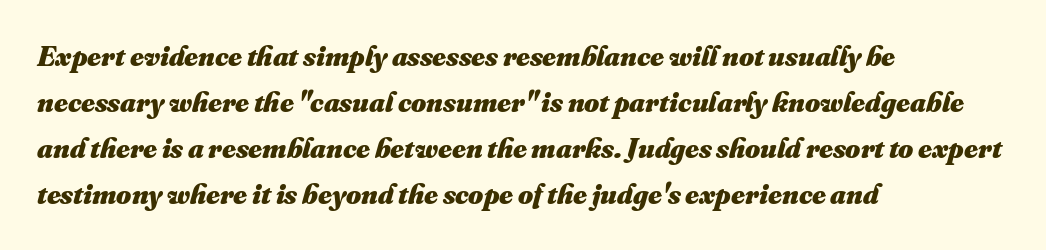
The image shows 29 px heavy type; set left-aligned, normal line spacing (1.59x), normal letter spacing, not underlined; medium stroke contrast and a small x-height.
